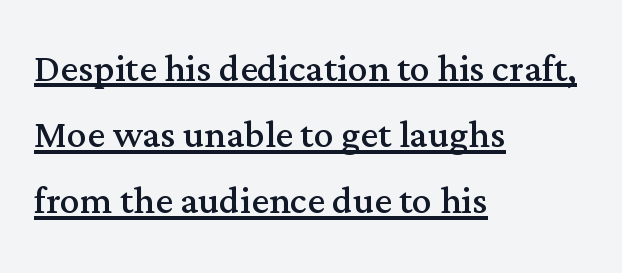
The image shows 49 px regular-weight serif type, upright; set left-aligned, normal line spacing (1.35x), normal letter spacing, underlined; medium stroke contrast and a medium x-height.
